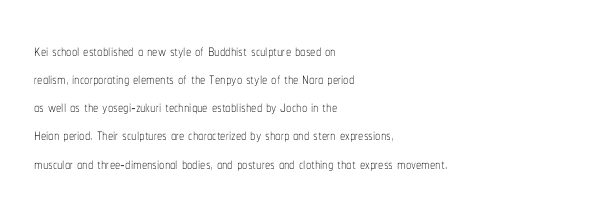
The image shows 21 px text type, upright; set left-aligned, normal line spacing (1.34x), normal letter spacing, not underlined.
